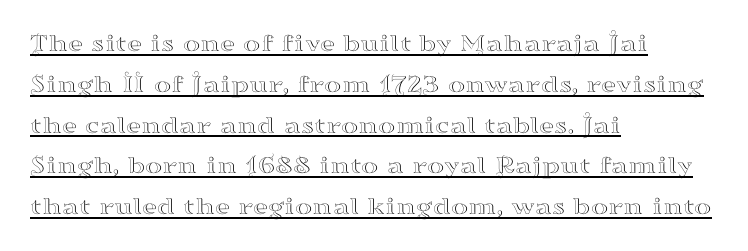
{"italic": "no", "underline": "yes", "align": "left", "line_spacing": "normal", "line_spacing_ratio": 1.57, "letter_spacing": "normal", "letter_spacing_em": 0.0, "glyph_px": 26}
